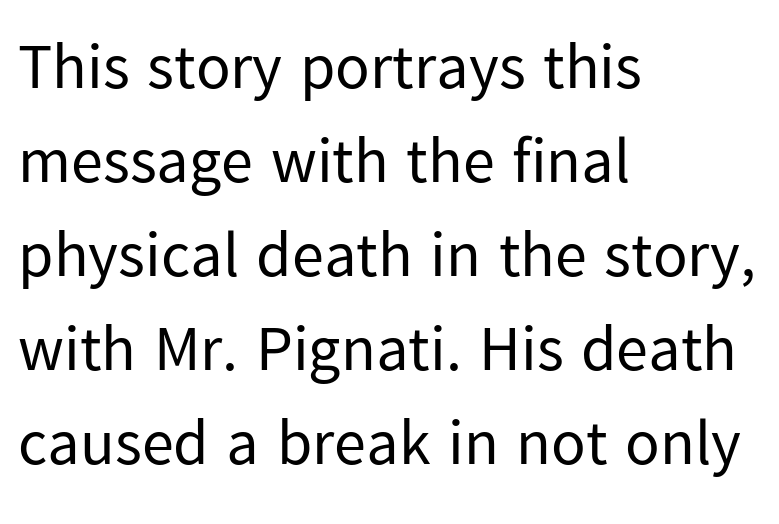
The image shows 64 px regular-weight sans-serif type, upright; set left-aligned, normal line spacing (1.47x), normal letter spacing, not underlined; low stroke contrast and a medium x-height.
